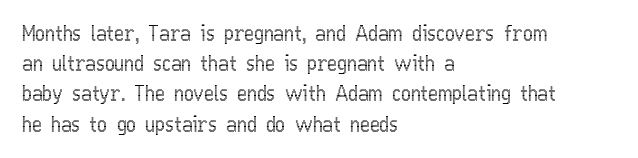
The image shows 21 px text type, upright; set left-aligned, normal line spacing (1.44x), normal letter spacing, not underlined.
